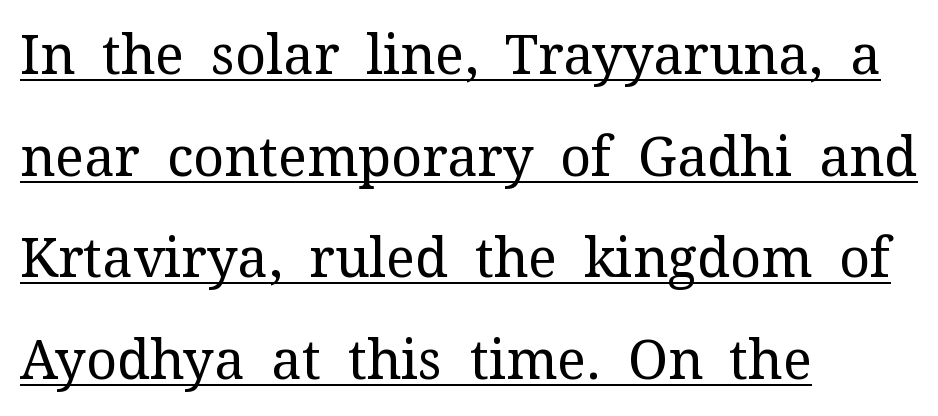
Q: Is the text bold? A: No.
Q: Is the text italic (slanted)? A: No, it is upright.
Q: Is the typeface a serif or a sans-serif typeface? A: Serif.
Q: Is the text underlined? A: Yes.
Q: How is the paragraph aligned? A: Left-aligned.
Q: Is the spacing between letters normal or unusually wide? A: Normal.
Q: Width (condensed, normal, or wide)? A: Normal.
Q: Stroke contrast? A: Medium.
Q: x-height? A: Medium.
Q: Monospaced? A: No.
